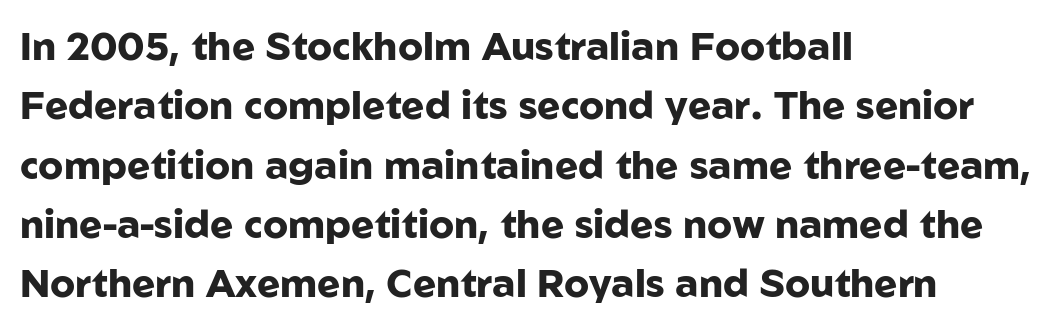
Q: Is the text bold? A: Yes.
Q: Is the text italic (slanted)? A: No, it is upright.
Q: Is the typeface a serif or a sans-serif typeface? A: Sans-serif.
Q: Is the text underlined? A: No.
Q: How is the paragraph aligned? A: Left-aligned.
Q: Is the spacing between letters normal or unusually wide? A: Normal.
Q: Is the spacing between lines tight, normal or loose? A: Normal.
Q: Width (condensed, normal, or wide)? A: Normal.
Q: Stroke contrast? A: Low.
Q: x-height? A: Medium.
Q: Monospaced? A: No.
